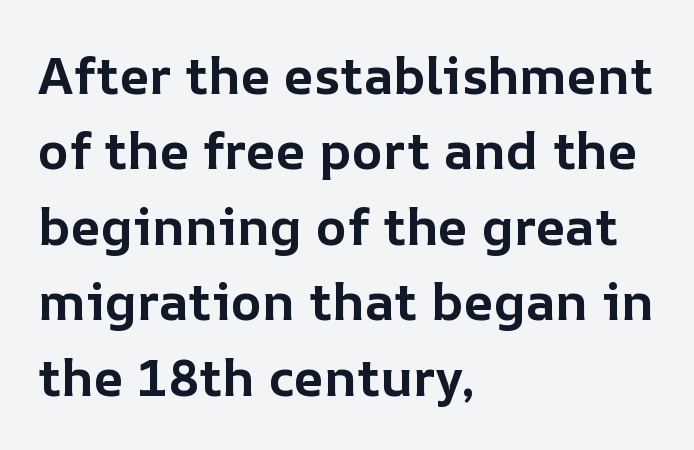
The image shows 52 px bold type, upright; set left-aligned, normal line spacing (1.45x), normal letter spacing, not underlined; low stroke contrast and a medium x-height.
